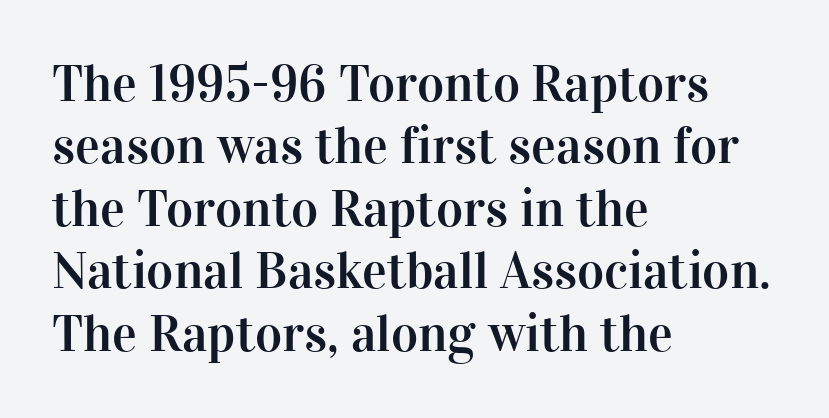
You could not count columns in this text — the font is proportionally spaced. Bare-footed words on every line. Tracking value appears to be zero — textbook default spacing. Notice how the passage keeps a crisp vertical edge on the left only. When letters stand straight like this, we call the style roman or upright. You can tell from the footed stems that serif type was used.
